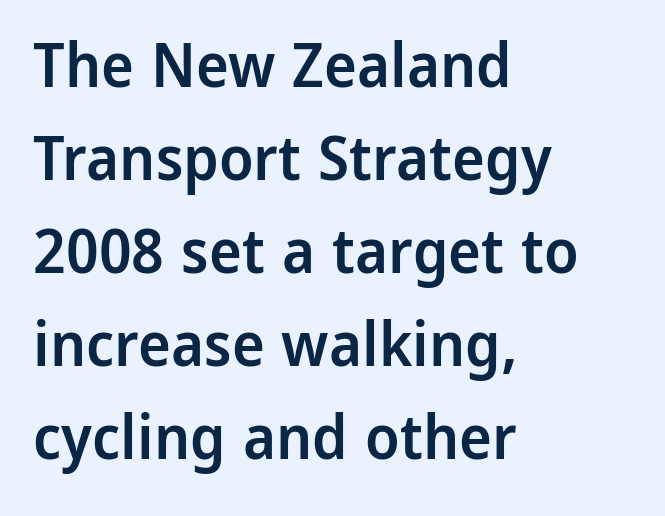
{"serif": "no", "italic": "no", "bold": "semi", "weight": "semibold", "width": "normal", "stroke_contrast": "low", "x_height": "medium", "monospaced": "no", "underline": "no", "align": "left", "line_spacing": "normal", "line_spacing_ratio": 1.5, "letter_spacing": "normal", "letter_spacing_em": 0.0, "glyph_px": 62}
